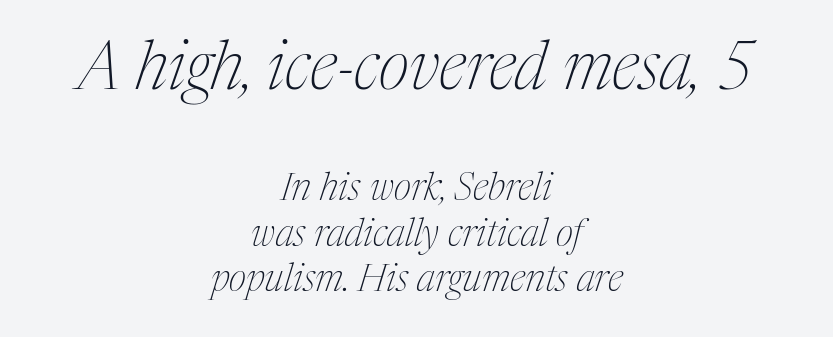
The image shows 67 px thin, condensed serif type, italic (leaning right); set centered, line spacing 1.19x, normal letter spacing, not underlined; the first (top) block is 1.76x larger; medium stroke contrast and a medium x-height.
